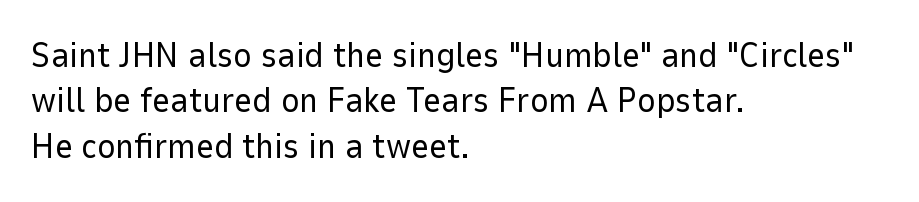
Vertical strokes here are truly vertical. A typesetter would label this face a sans. Character widths vary here, with narrow letters taking less room than wide ones. You could call the tracking neutral — neither tight nor loose. Weight: not bold — regular or lighter. Only glyphs here, with clear space below each row.
